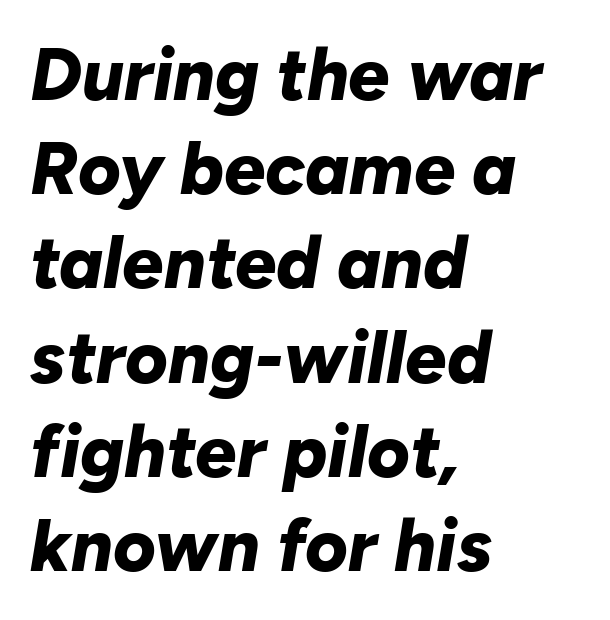
Q: Is the text bold? A: Yes.
Q: Is the text italic (slanted)? A: Yes, it leans right by about 10 degrees.
Q: Is the text underlined? A: No.
Q: How is the paragraph aligned? A: Left-aligned.
Q: Is the spacing between letters normal or unusually wide? A: Normal.
Q: Is the spacing between lines tight, normal or loose? A: Normal.
Q: Width (condensed, normal, or wide)? A: Normal.
Q: Stroke contrast? A: Low.
Q: x-height? A: Medium.
Q: Monospaced? A: No.
